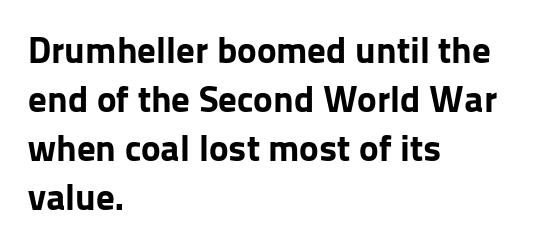
The image shows 37 px bold sans-serif type, upright; set left-aligned, normal line spacing (1.32x), normal letter spacing, not underlined; low stroke contrast and a medium x-height.
